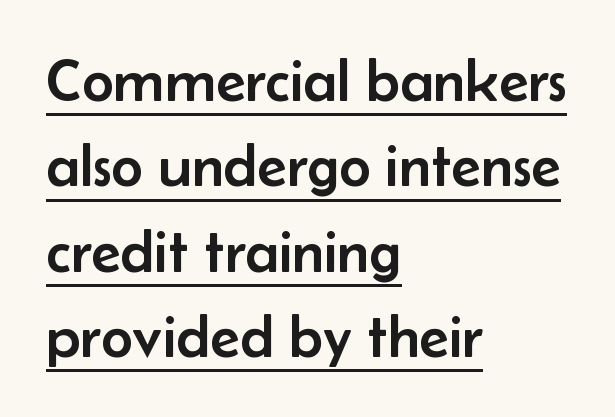
Q: Is the text italic (slanted)? A: No, it is upright.
Q: Is the typeface a serif or a sans-serif typeface? A: Sans-serif.
Q: Is the text underlined? A: Yes.
Q: How is the paragraph aligned? A: Left-aligned.
Q: Is the spacing between letters normal or unusually wide? A: Normal.
Q: Is the spacing between lines tight, normal or loose? A: Normal.
Q: Width (condensed, normal, or wide)? A: Normal.
Q: Stroke contrast? A: Low.
Q: x-height? A: Small.
Q: Monospaced? A: No.
